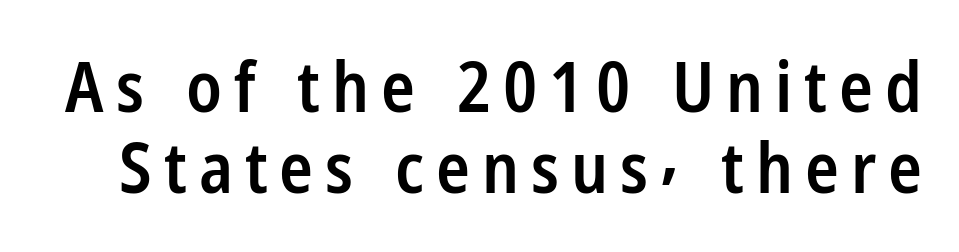
{"serif": "no", "italic": "no", "bold": "semi", "weight": "semibold", "width": "condensed", "stroke_contrast": "low", "x_height": "medium", "monospaced": "no", "underline": "no", "line_spacing_ratio": 1.16, "glyph_px": 70}
